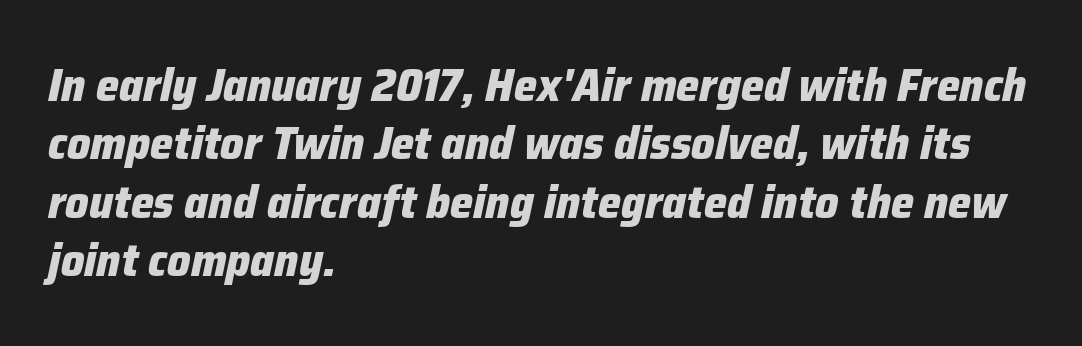
The image shows 46 px heavy type, italic (leaning right); set left-aligned, normal line spacing (1.27x), normal letter spacing, not underlined; low stroke contrast and a medium x-height.
